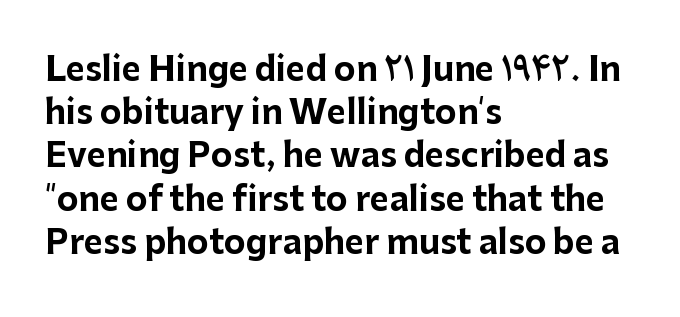
{"serif": "no", "italic": "no", "bold": "yes", "weight": "bold", "width": "normal", "stroke_contrast": "low", "x_height": "medium", "monospaced": "no", "underline": "no", "align": "left", "line_spacing": "normal", "line_spacing_ratio": 1.31, "letter_spacing": "normal", "letter_spacing_em": 0.0, "glyph_px": 33}
